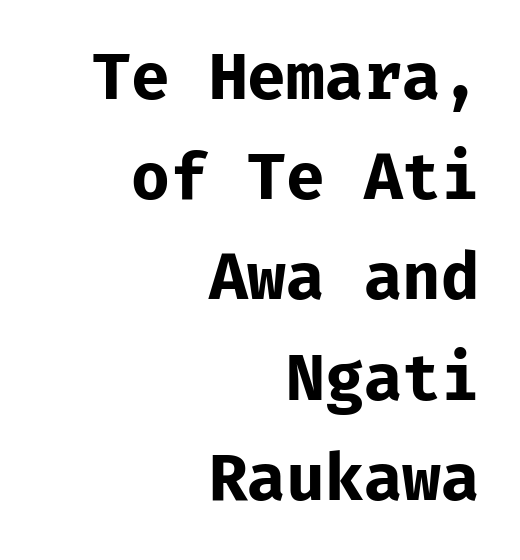
Regarding leading, the lines here are spaced in the standard way. The zone under the glyphs is completely vacant. Bold? Absolutely — the strokes are thick and heavy. This sample uses an upright cut, with every glyph sitting square on the baseline.
